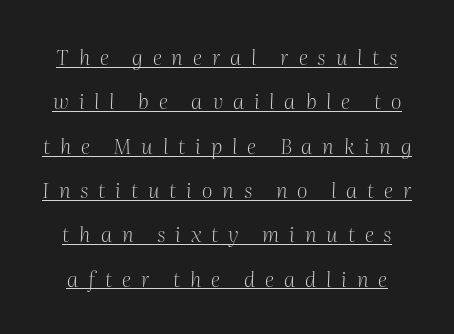
Q: Is the text bold? A: No.
Q: Is the text italic (slanted)? A: Yes, it leans right by about 2 degrees.
Q: Is the text underlined? A: Yes.
Q: Is the spacing between letters normal or unusually wide? A: Unusually wide.
Q: Is the spacing between lines tight, normal or loose? A: Loose.
